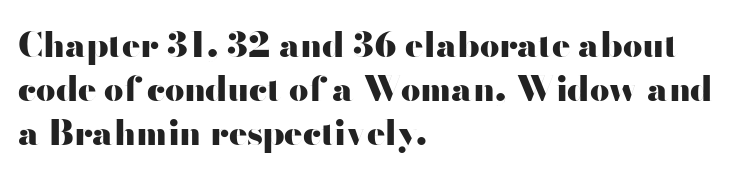
{"italic": "no", "bold": "yes", "weight": "heavy", "width": "wide", "stroke_contrast": "high", "x_height": "small", "monospaced": "no", "underline": "no", "align": "left", "line_spacing": "normal", "line_spacing_ratio": 1.3, "letter_spacing": "normal", "letter_spacing_em": 0.0, "glyph_px": 34}
